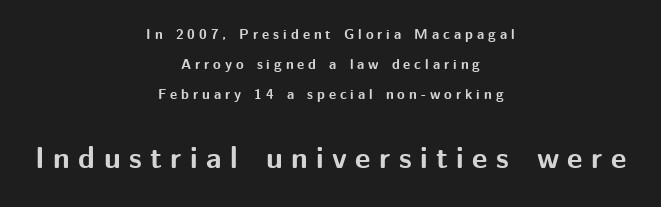
{"serif": "no", "italic": "no", "bold": "yes", "weight": "bold", "width": "normal", "stroke_contrast": "medium", "x_height": "medium", "monospaced": "no", "underline": "no", "align": "center", "line_spacing": "loose", "line_spacing_ratio": 2.14, "letter_spacing": "wide", "letter_spacing_em": 0.28, "larger_block": "second", "size_ratio": 2.14, "glyph_px": 30}
